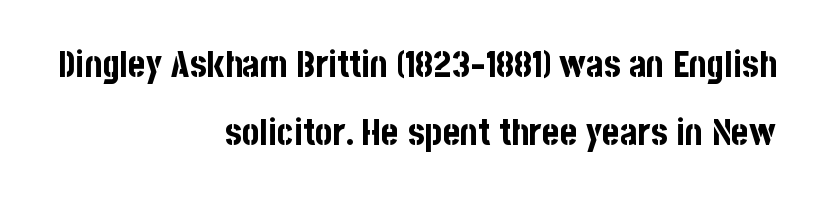
{"serif": "no", "italic": "no", "bold": "yes", "weight": "bold", "width": "condensed", "stroke_contrast": "low", "x_height": "large", "monospaced": "no", "underline": "no", "align": "right", "line_spacing_ratio": 1.84, "letter_spacing": "normal", "letter_spacing_em": 0.0, "glyph_px": 37}
